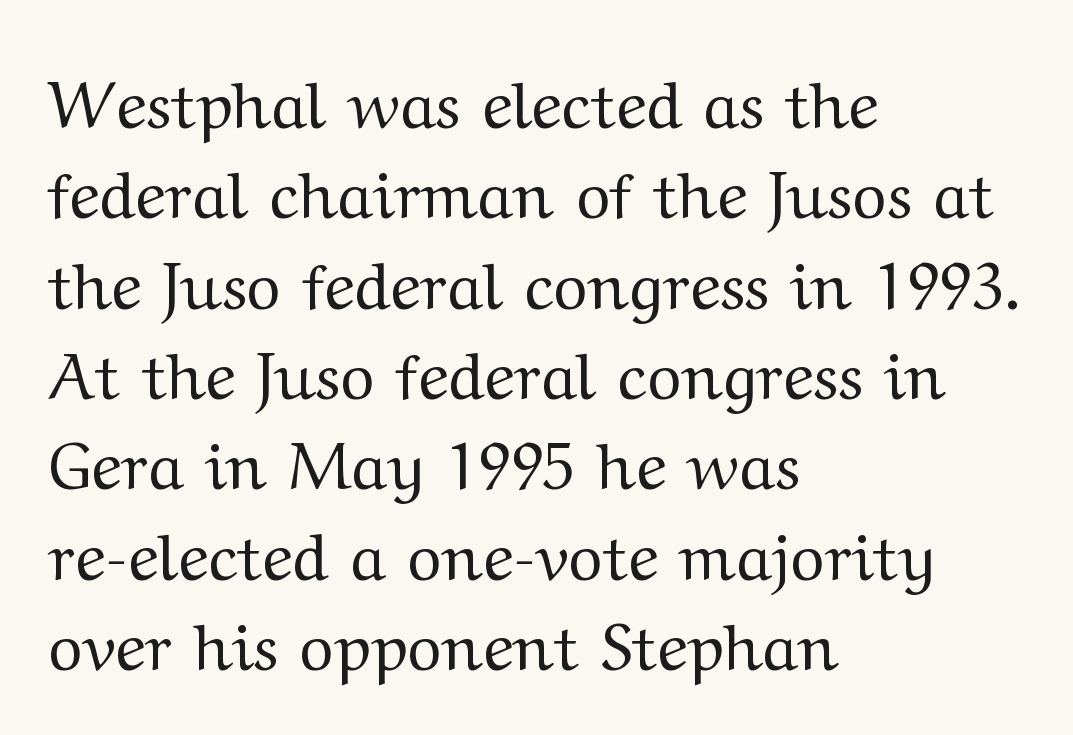
{"serif": "yes", "italic": "no", "bold": "no", "weight": "regular", "width": "wide", "stroke_contrast": "medium", "x_height": "medium", "monospaced": "no", "underline": "no", "align": "left", "line_spacing": "normal", "line_spacing_ratio": 1.39, "letter_spacing": "normal", "letter_spacing_em": 0.0, "glyph_px": 65}
